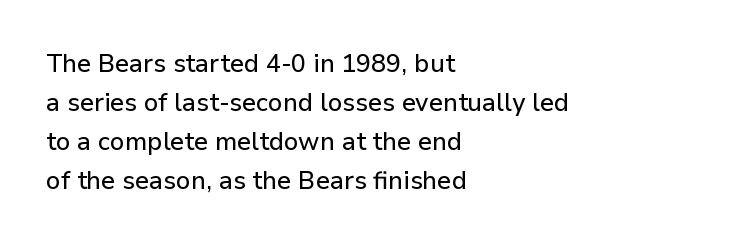
Q: Is the text italic (slanted)? A: No, it is upright.
Q: Is the text underlined? A: No.
Q: How is the paragraph aligned? A: Left-aligned.
Q: Is the spacing between letters normal or unusually wide? A: Normal.
Q: Is the spacing between lines tight, normal or loose? A: Normal.
